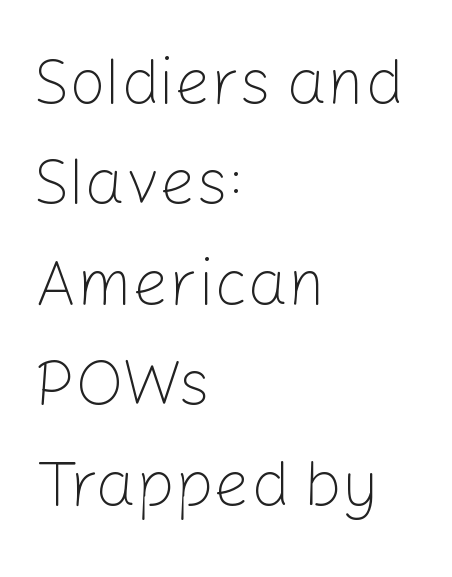
{"serif": "no", "italic": "no", "bold": "no", "weight": "light", "width": "normal", "stroke_contrast": "low", "x_height": "medium", "monospaced": "no", "underline": "no", "align": "left", "line_spacing": "normal", "line_spacing_ratio": 1.57, "letter_spacing": "normal", "letter_spacing_em": 0.0, "glyph_px": 64}
